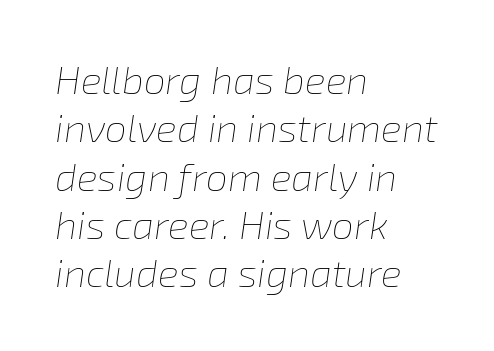
Q: Is the text bold? A: No.
Q: Is the text italic (slanted)? A: Yes, it leans right by about 8 degrees.
Q: Is the text underlined? A: No.
Q: How is the paragraph aligned? A: Left-aligned.
Q: Is the spacing between letters normal or unusually wide? A: Normal.
Q: Width (condensed, normal, or wide)? A: Normal.
Q: Stroke contrast? A: Low.
Q: x-height? A: Medium.
Q: Monospaced? A: No.
